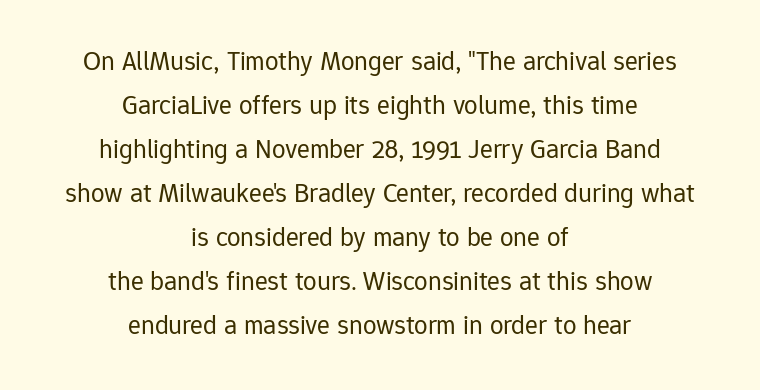
The image shows 27 px text type, upright; set centered, normal line spacing (1.63x), normal letter spacing, not underlined.
